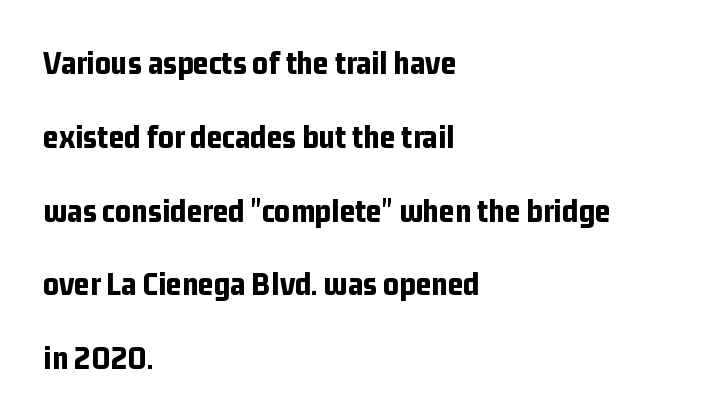
Q: Is the text bold? A: Yes.
Q: Is the text italic (slanted)? A: No, it is upright.
Q: Is the typeface a serif or a sans-serif typeface? A: Sans-serif.
Q: Is the text underlined? A: No.
Q: How is the paragraph aligned? A: Left-aligned.
Q: Is the spacing between letters normal or unusually wide? A: Normal.
Q: Is the spacing between lines tight, normal or loose? A: Loose.
Q: Width (condensed, normal, or wide)? A: Condensed.
Q: Stroke contrast? A: Low.
Q: x-height? A: Medium.
Q: Monospaced? A: No.
